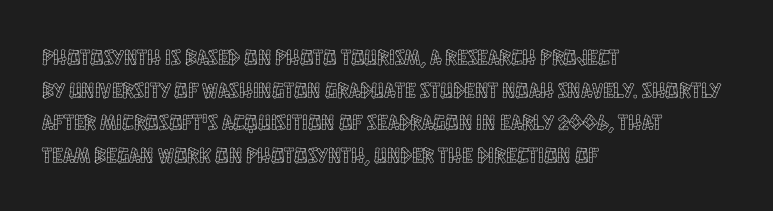
The image shows 22 px text type, upright; set left-aligned, normal line spacing (1.48x), normal letter spacing, not underlined.
